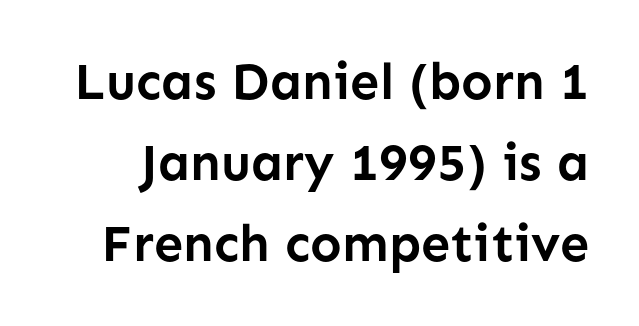
{"serif": "no", "italic": "no", "bold": "yes", "weight": "semibold", "width": "normal", "stroke_contrast": "low", "x_height": "medium", "monospaced": "no", "underline": "no", "line_spacing": "normal", "line_spacing_ratio": 1.56, "letter_spacing": "normal", "letter_spacing_em": 0.0, "glyph_px": 52}
